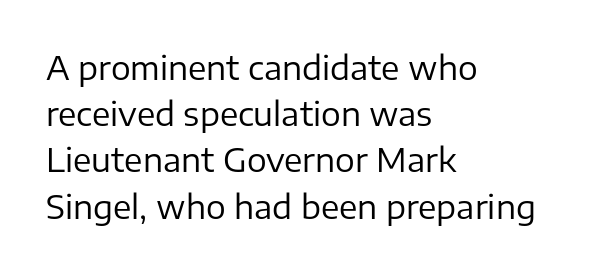
Where is the straight margin? On the left. A typesetter would call this zero additional tracking. How would I describe the line gaps? Plain and ordinary. Vertical strokes here are truly vertical. Stem width sits at or under what a default text font uses. A typesetter would call this proportional, since set widths differ per character.
